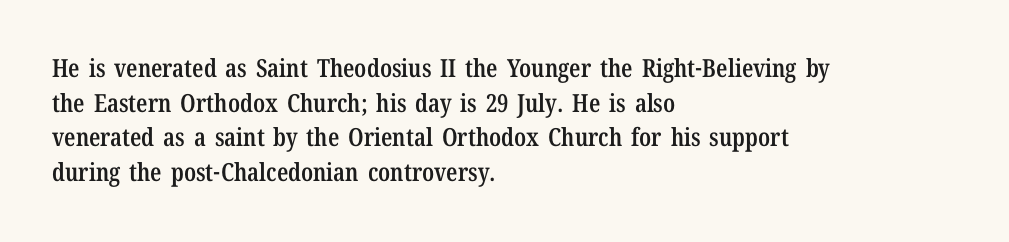
The image shows 25 px text type, upright; set left-aligned, normal line spacing (1.39x), normal letter spacing, not underlined.
